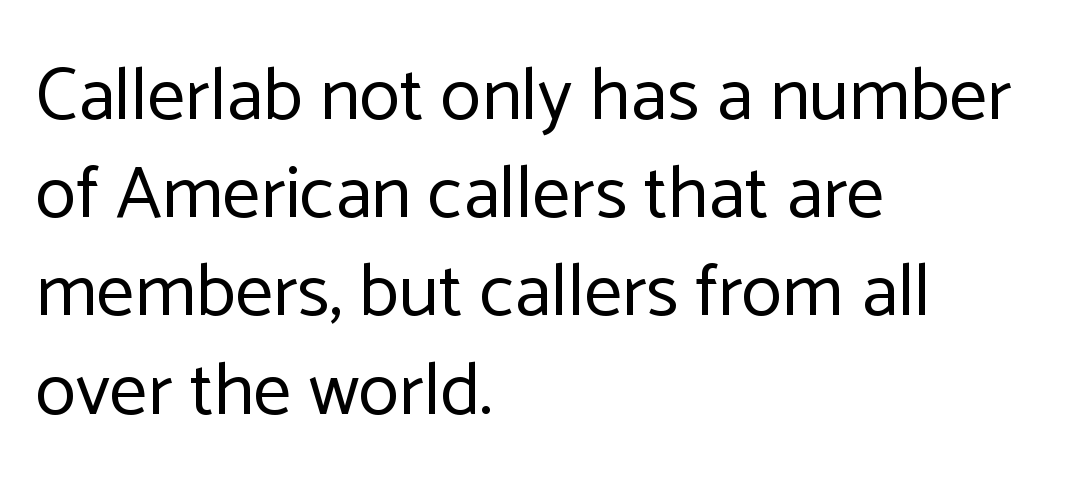
Q: Is the text bold? A: No.
Q: Is the text italic (slanted)? A: No, it is upright.
Q: Is the typeface a serif or a sans-serif typeface? A: Sans-serif.
Q: Is the text underlined? A: No.
Q: How is the paragraph aligned? A: Left-aligned.
Q: Is the spacing between letters normal or unusually wide? A: Normal.
Q: Is the spacing between lines tight, normal or loose? A: Normal.
Q: Width (condensed, normal, or wide)? A: Normal.
Q: Stroke contrast? A: Low.
Q: x-height? A: Medium.
Q: Monospaced? A: No.
